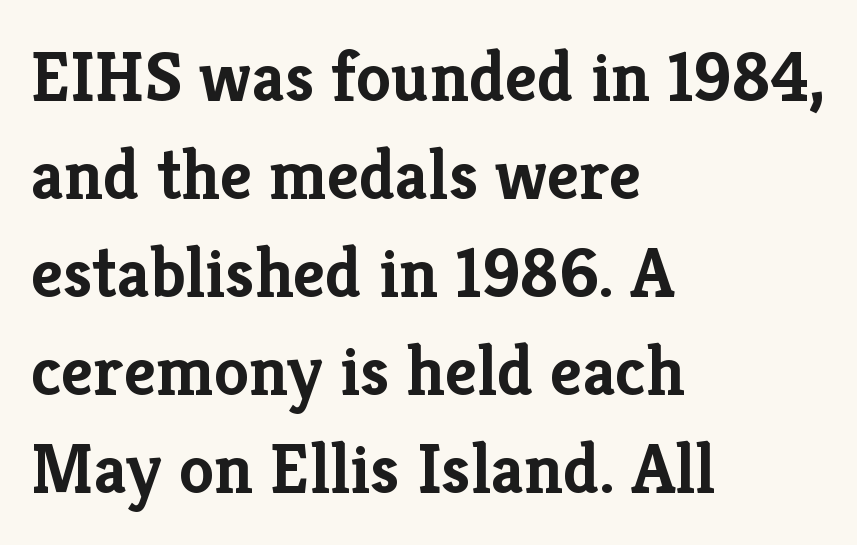
Q: Is the text bold? A: Yes.
Q: Is the text italic (slanted)? A: No, it is upright.
Q: Is the typeface a serif or a sans-serif typeface? A: Serif.
Q: Is the text underlined? A: No.
Q: How is the paragraph aligned? A: Left-aligned.
Q: Is the spacing between letters normal or unusually wide? A: Normal.
Q: Is the spacing between lines tight, normal or loose? A: Normal.
Q: Width (condensed, normal, or wide)? A: Normal.
Q: Stroke contrast? A: Low.
Q: x-height? A: Medium.
Q: Monospaced? A: No.
